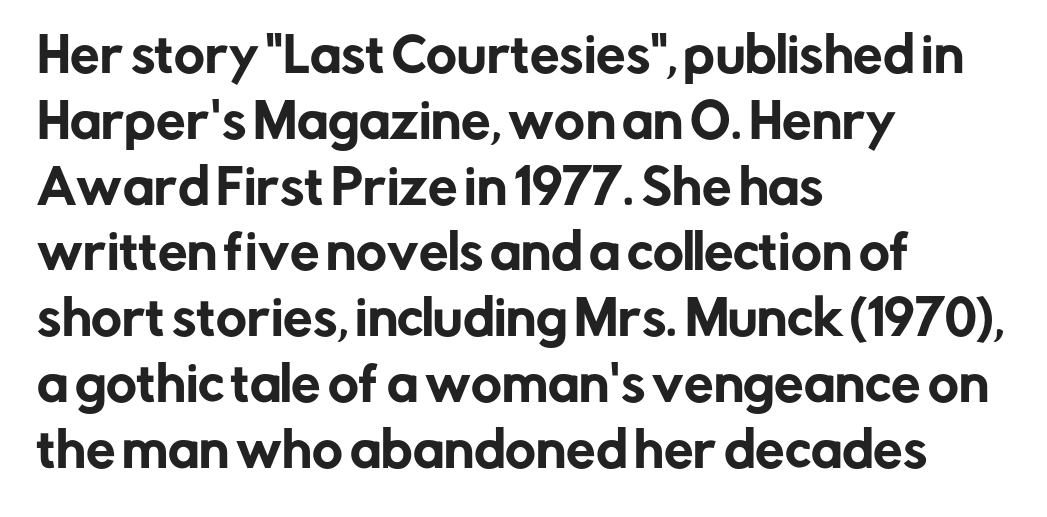
Q: Is the text italic (slanted)? A: No, it is upright.
Q: Is the typeface a serif or a sans-serif typeface? A: Sans-serif.
Q: Is the text underlined? A: No.
Q: How is the paragraph aligned? A: Left-aligned.
Q: Is the spacing between letters normal or unusually wide? A: Normal.
Q: Is the spacing between lines tight, normal or loose? A: Normal.
Q: Width (condensed, normal, or wide)? A: Normal.
Q: Stroke contrast? A: Low.
Q: x-height? A: Medium.
Q: Monospaced? A: No.
